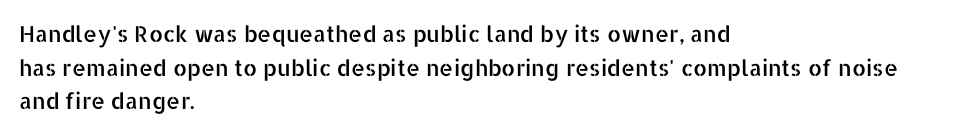
{"italic": "no", "underline": "no", "align": "left", "line_spacing": "normal", "line_spacing_ratio": 1.53, "letter_spacing": "normal", "letter_spacing_em": 0.0, "glyph_px": 22}
